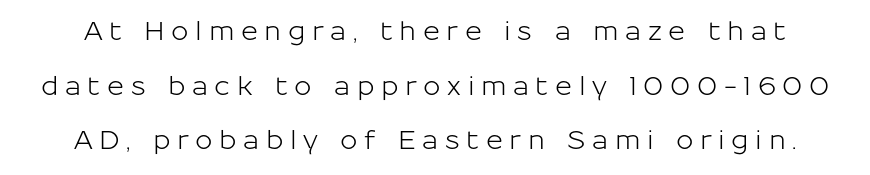
Quick note: not italic, upright. The foot of each line stays bare and open. Students, note that the glyphs here are deliberately spaced far apart. The block of text is sparse from top to bottom, with ample space between rows.
